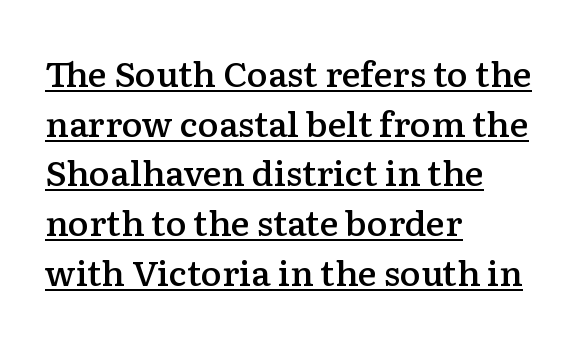
Honestly, the underline is the first thing you notice here. Each letter keeps its own natural width here, so spacing adapts to shape. Is the block centered? No — it sits flush against the left margin. Emphasis by weight is partial: semibold. What stands out about the letter spacing? Nothing — it is the standard amount. You can tell it's not italic because the verticals are truly vertical.
